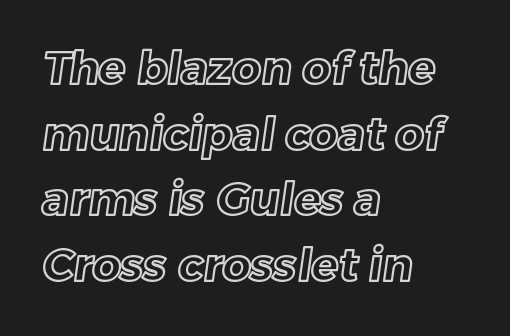
Is there much room between lines? A standard amount, neither cramped nor airy. The paragraph shown leans on its left margin. Type without underlining. Varying glyph widths throughout — classic text-font behaviour. No extra tracking has been applied to these lines.
